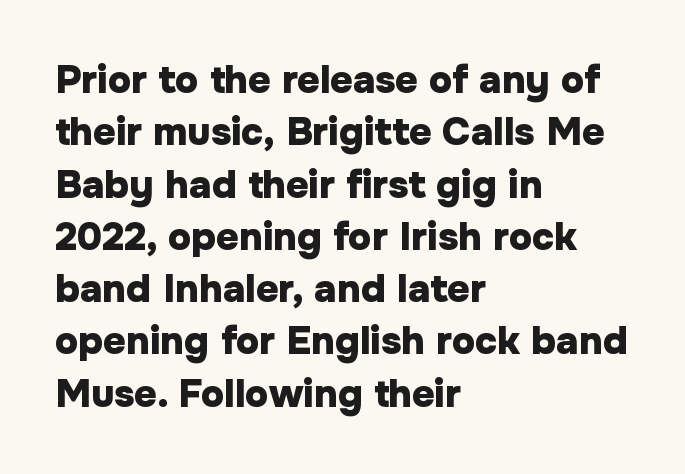
{"serif": "no", "italic": "no", "bold": "yes", "weight": "heavy", "width": "normal", "stroke_contrast": "low", "x_height": "medium", "monospaced": "no", "underline": "no", "align": "left", "line_spacing": "normal", "line_spacing_ratio": 1.34, "letter_spacing": "normal", "letter_spacing_em": 0.0, "glyph_px": 39}
